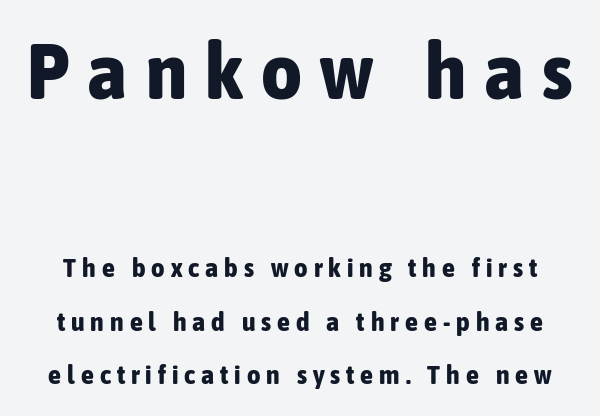
The image shows 79 px bold, condensed sans-serif type, upright; set loose line spacing (2.07x), unusually wide letter spacing (+0.23 em), not underlined; the first (top) block is 3.04x larger; low stroke contrast and a medium x-height.
